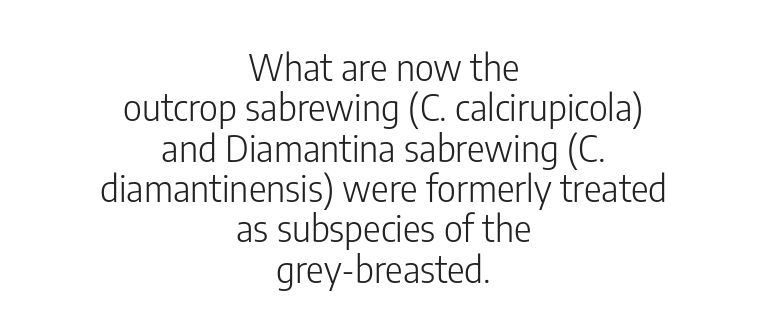
Here the designer chose a conventional face with non-uniform glyph widths. Horizontal alignment here is central, giving a formal, balanced look. Lines of text with bare space underneath. Nope, no serifs anywhere on these letters. No italicization has been applied; the sample stays upright. Think standard paragraph weight, or any step lighter than that.
